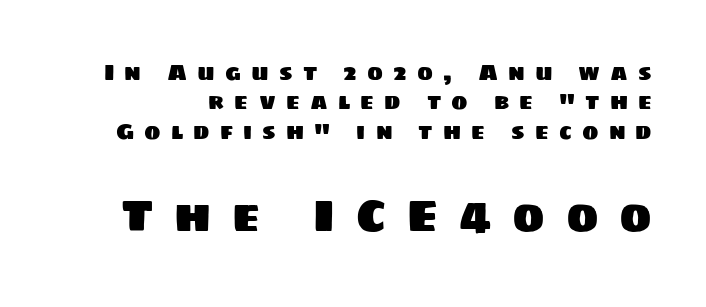
{"serif": "no", "width": "normal", "stroke_contrast": "low", "x_height": "large", "monospaced": "no", "underline": "no", "line_spacing": "normal", "line_spacing_ratio": 1.34, "letter_spacing": "wide", "letter_spacing_em": 0.46, "larger_block": "second", "size_ratio": 2.05, "glyph_px": 45}
